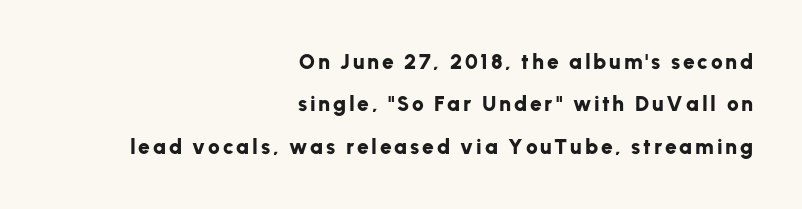
The image shows 21 px bold type, upright; set right-aligned, loose line spacing (2.02x), not underlined.
